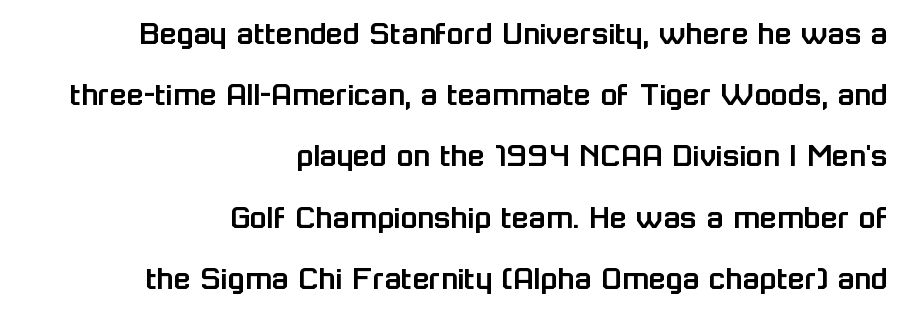
{"serif": "no", "italic": "no", "width": "normal", "stroke_contrast": "low", "x_height": "medium", "monospaced": "no", "underline": "no", "align": "right", "line_spacing_ratio": 1.75, "letter_spacing": "normal", "letter_spacing_em": 0.0, "glyph_px": 35}
